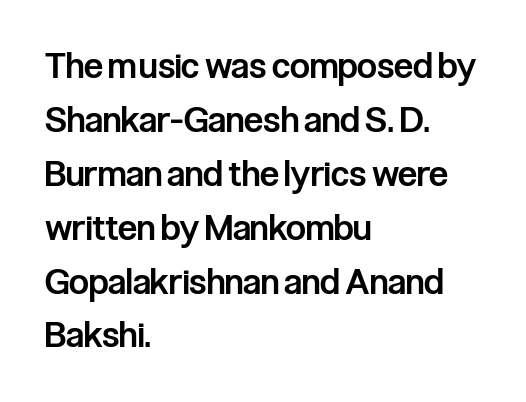
Q: Is the text bold? A: Semi-bold.
Q: Is the text italic (slanted)? A: No, it is upright.
Q: Is the typeface a serif or a sans-serif typeface? A: Sans-serif.
Q: Is the text underlined? A: No.
Q: How is the paragraph aligned? A: Left-aligned.
Q: Is the spacing between letters normal or unusually wide? A: Normal.
Q: Is the spacing between lines tight, normal or loose? A: Normal.
Q: Width (condensed, normal, or wide)? A: Condensed.
Q: Stroke contrast? A: Low.
Q: x-height? A: Medium.
Q: Monospaced? A: No.
